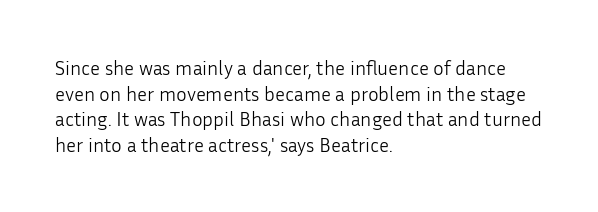
Q: Is the text bold? A: No.
Q: Is the text italic (slanted)? A: No, it is upright.
Q: Is the text underlined? A: No.
Q: How is the paragraph aligned? A: Left-aligned.
Q: Is the spacing between letters normal or unusually wide? A: Normal.
Q: Is the spacing between lines tight, normal or loose? A: Normal.
